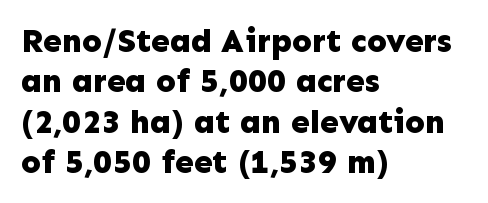
Anything drawn beneath the words? Only blank space. Looks like regular typesetting: each glyph gets only the width it needs. Nothing unusual about the tracking: characters are spaced as the font intends. Does the type have serifs? No, each stem ends abruptly. Is there any slant? The stems are plumb. Is the type bold? Yes — the strokes are clearly thick and heavy.
